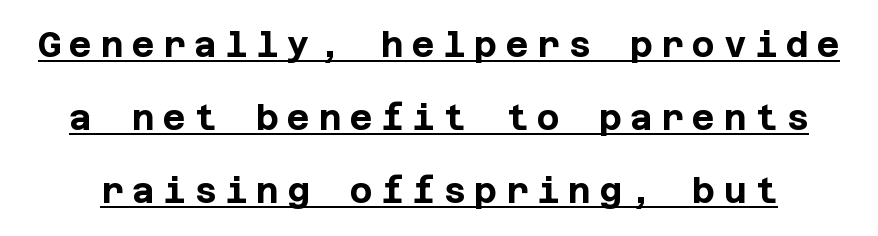
{"serif": "no", "italic": "no", "bold": "yes", "weight": "bold", "width": "normal", "stroke_contrast": "low", "x_height": "large", "underline": "yes", "line_spacing": "loose", "line_spacing_ratio": 2.08, "letter_spacing": "wide", "letter_spacing_em": 0.24, "glyph_px": 35}
